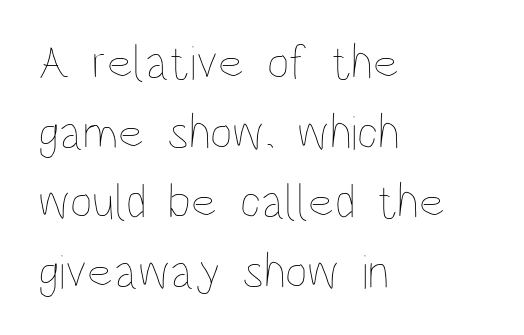
The image shows 49 px thin, condensed type, upright; set left-aligned, normal line spacing (1.42x), normal letter spacing, not underlined; low stroke contrast and a large x-height.
